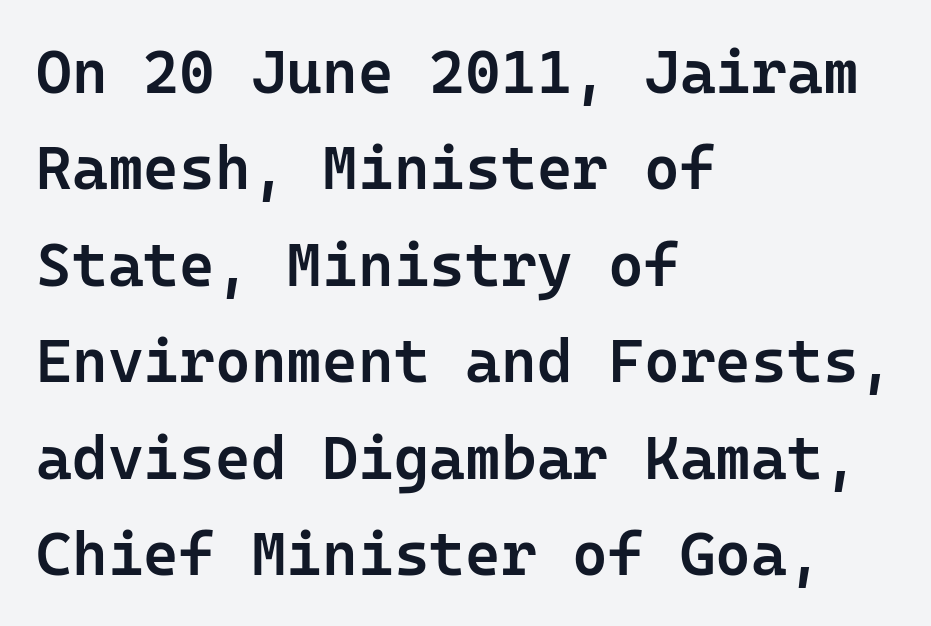
{"serif": "no", "italic": "no", "bold": "semi", "weight": "semibold", "width": "normal", "stroke_contrast": "low", "x_height": "medium", "underline": "no", "align": "left", "line_spacing": "normal", "line_spacing_ratio": 1.58, "letter_spacing": "normal", "letter_spacing_em": 0.0, "glyph_px": 61}
